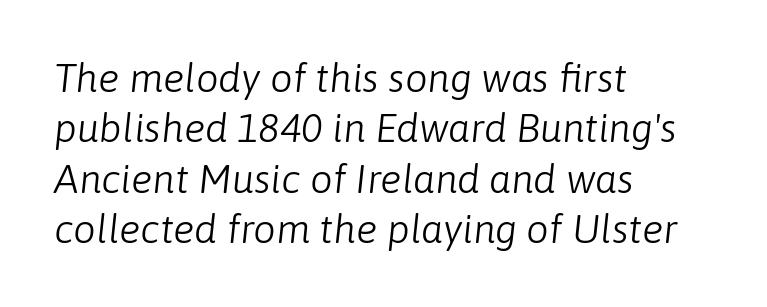
Q: Is the text bold? A: No.
Q: Is the text italic (slanted)? A: Yes, it leans right by about 6 degrees.
Q: Is the text underlined? A: No.
Q: How is the paragraph aligned? A: Left-aligned.
Q: Is the spacing between letters normal or unusually wide? A: Normal.
Q: Is the spacing between lines tight, normal or loose? A: Normal.
Q: Width (condensed, normal, or wide)? A: Normal.
Q: Stroke contrast? A: Low.
Q: x-height? A: Medium.
Q: Monospaced? A: No.
